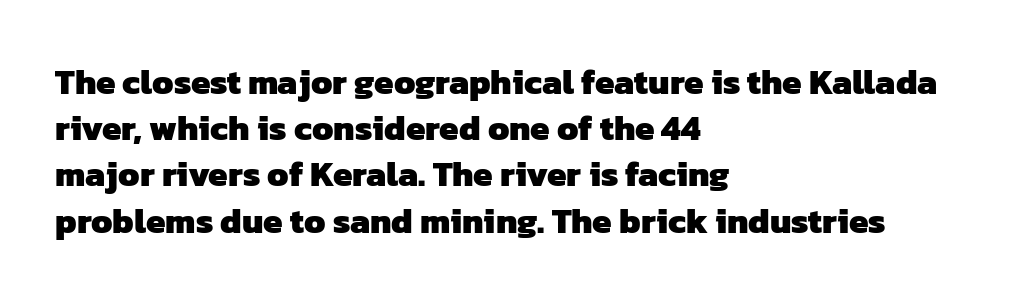
The image shows 35 px heavy sans-serif type; set left-aligned, normal line spacing (1.32x), normal letter spacing, not underlined; low stroke contrast and a medium x-height.
